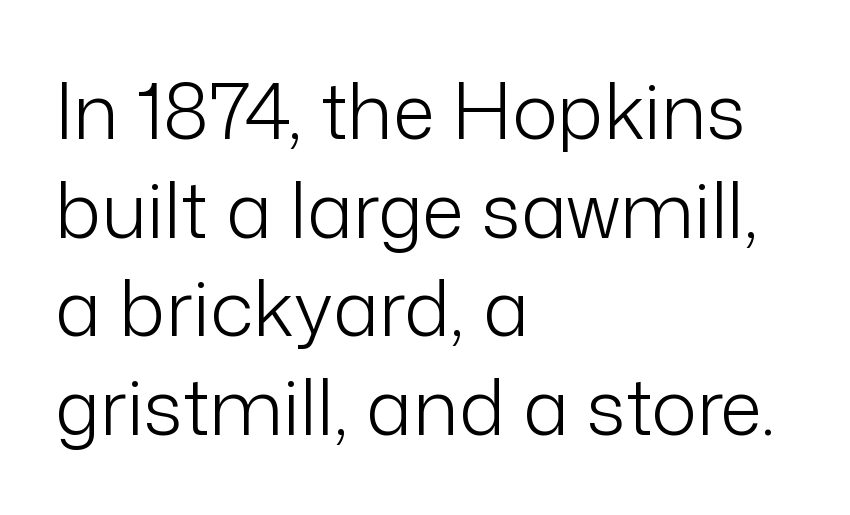
Q: Is the text bold? A: No.
Q: Is the text italic (slanted)? A: No, it is upright.
Q: Is the typeface a serif or a sans-serif typeface? A: Sans-serif.
Q: Is the text underlined? A: No.
Q: How is the paragraph aligned? A: Left-aligned.
Q: Is the spacing between letters normal or unusually wide? A: Normal.
Q: Is the spacing between lines tight, normal or loose? A: Normal.
Q: Width (condensed, normal, or wide)? A: Normal.
Q: Stroke contrast? A: Low.
Q: x-height? A: Medium.
Q: Monospaced? A: No.
